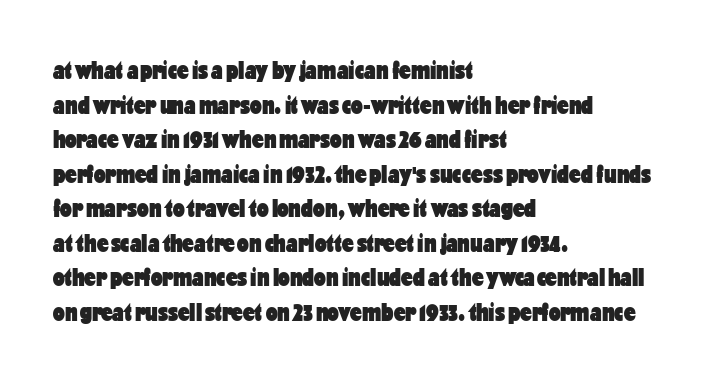
{"italic": "no", "bold": "yes", "underline": "no", "align": "left", "line_spacing": "normal", "line_spacing_ratio": 1.33, "letter_spacing": "normal", "letter_spacing_em": 0.0, "glyph_px": 26}
